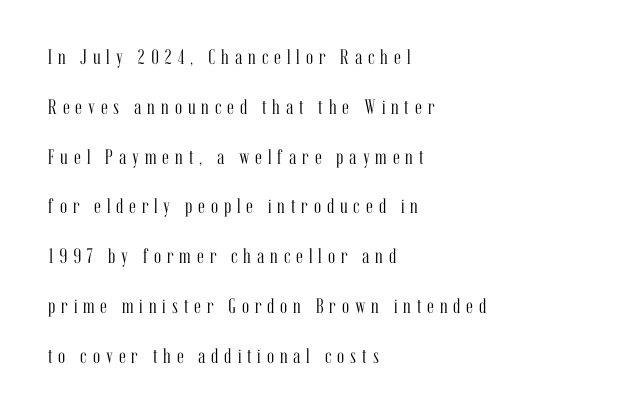
Substantial extra tracking has been applied to these lines. Descender tails drop into unmarked territory. Notice the wide empty band between every row — that's loose leading. Left-aligned paragraph, ragged on the right.
